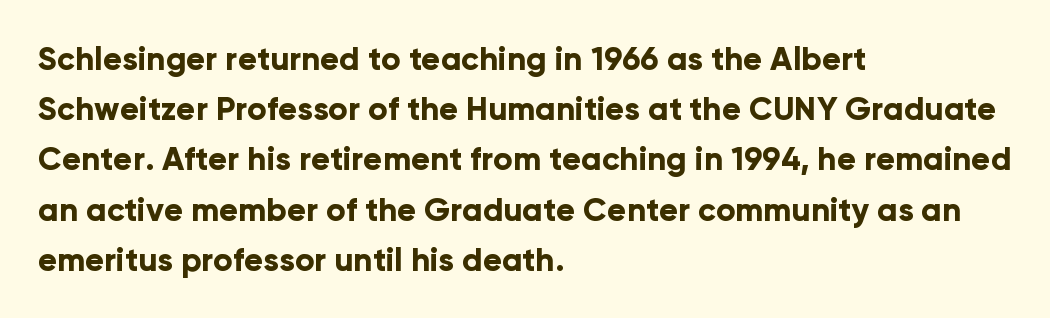
{"serif": "no", "italic": "no", "bold": "yes", "weight": "bold", "width": "normal", "stroke_contrast": "low", "x_height": "medium", "monospaced": "no", "underline": "no", "align": "left", "line_spacing": "normal", "line_spacing_ratio": 1.57, "letter_spacing": "normal", "letter_spacing_em": 0.0, "glyph_px": 32}
